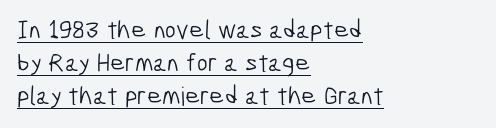
Q: Is the text bold? A: No.
Q: Is the text underlined? A: Yes.
Q: How is the paragraph aligned? A: Left-aligned.
Q: Is the spacing between letters normal or unusually wide? A: Normal.
Q: Is the spacing between lines tight, normal or loose? A: Normal.
